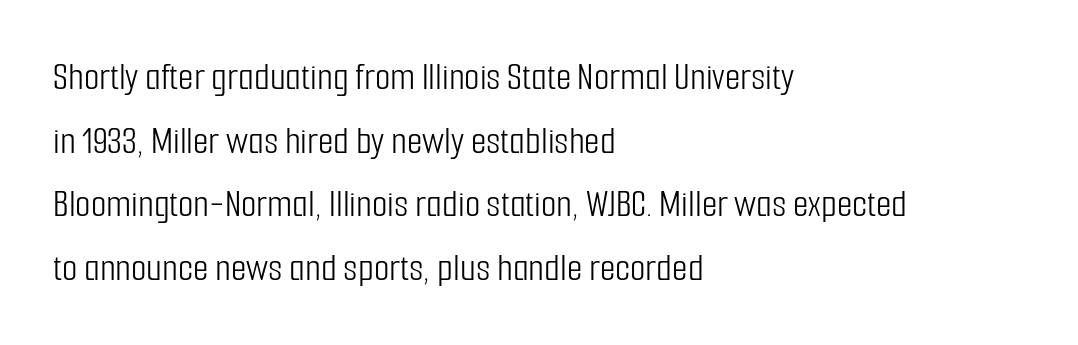
The image shows 40 px light, condensed sans-serif type, upright; set left-aligned, normal line spacing (1.59x), normal letter spacing, not underlined; low stroke contrast and a medium x-height.
